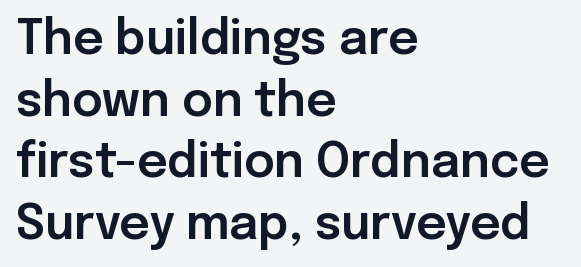
What stands out about the letter spacing? Nothing — it is the standard amount. A typesetter would mark this as roman, not italic. Each line starts at the same left margin while the right side varies. The rendering shows plain stroke endings on the letterforms — a sans-serif design. Here the designer chose a conventional face with non-uniform glyph widths. The zone under the glyphs is completely vacant.
